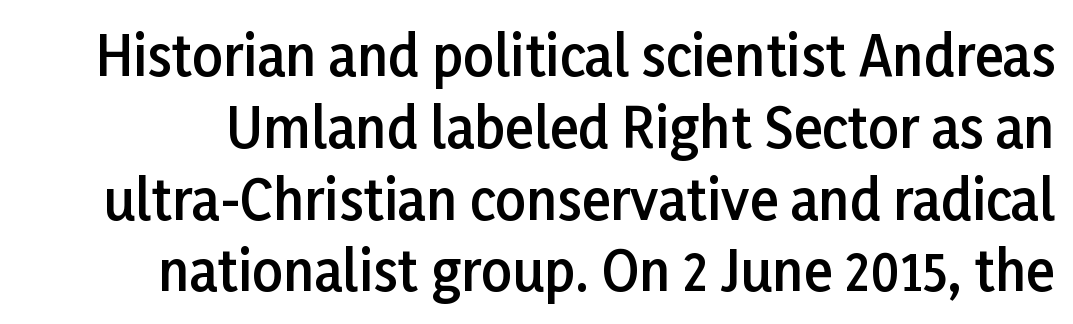
The image shows 54 px semibold sans-serif type, upright; set normal line spacing (1.33x), normal letter spacing, not underlined; low stroke contrast and a medium x-height.
